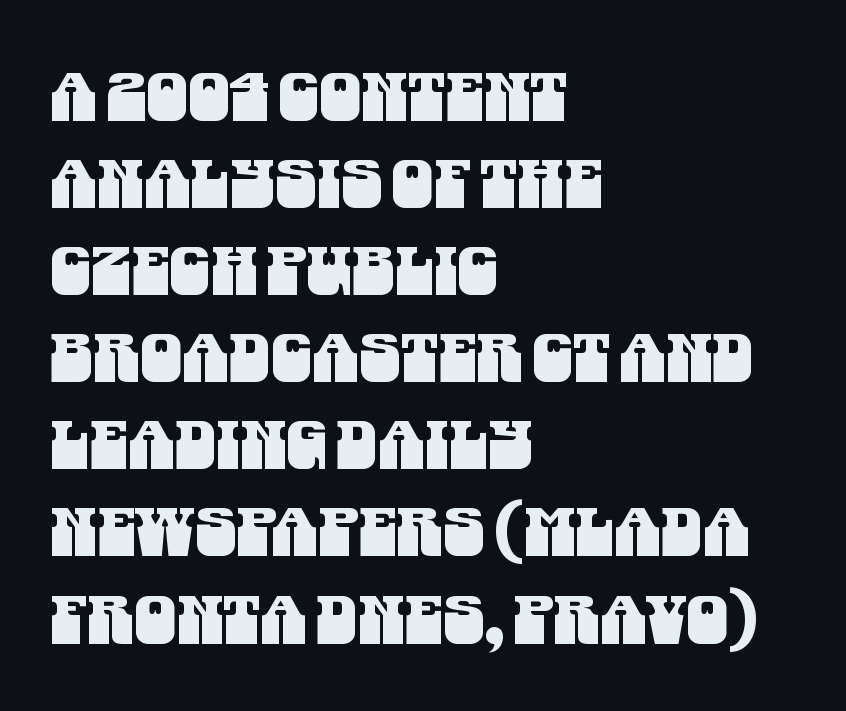
The image shows 67 px condensed sans-serif type; set left-aligned, normal line spacing (1.3x), normal letter spacing, not underlined; medium stroke contrast and a large x-height.
